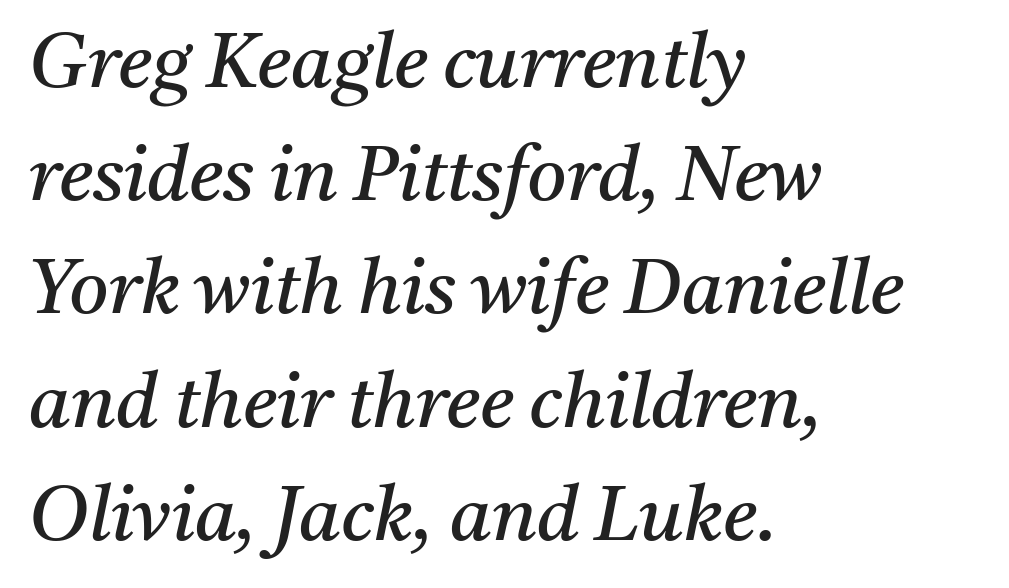
The image shows 76 px regular-weight serif type, italic (leaning right); set left-aligned, normal line spacing (1.49x), normal letter spacing, not underlined; medium stroke contrast and a medium x-height.
